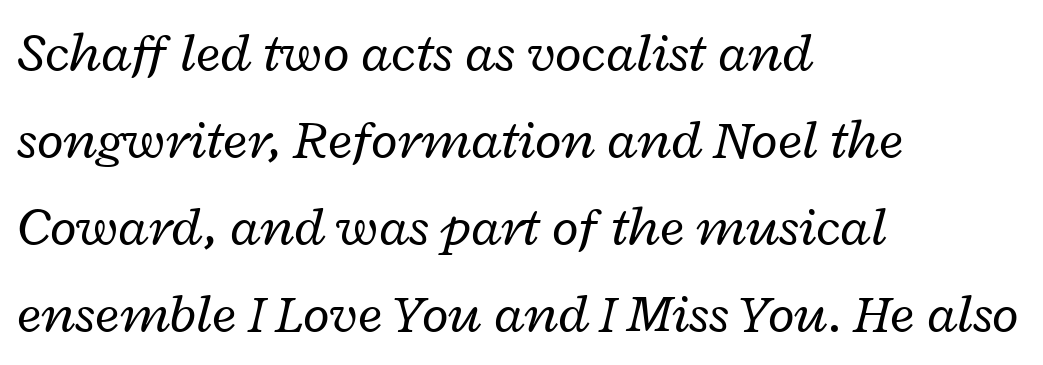
{"italic": "yes", "lean": "right", "slant_degrees": 12, "bold": "no", "weight": "regular", "width": "wide", "stroke_contrast": "low", "x_height": "medium", "monospaced": "no", "underline": "no", "align": "left", "line_spacing": "normal", "line_spacing_ratio": 1.58, "letter_spacing": "normal", "letter_spacing_em": 0.0, "glyph_px": 55}
